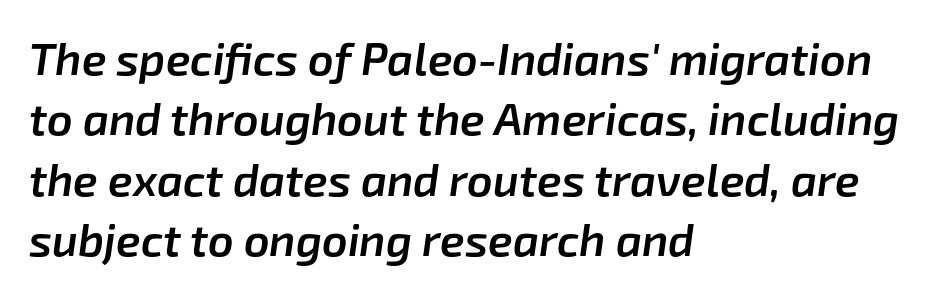
Q: Is the text bold? A: Semi-bold.
Q: Is the text italic (slanted)? A: Yes, it leans right by about 8 degrees.
Q: Is the text underlined? A: No.
Q: How is the paragraph aligned? A: Left-aligned.
Q: Is the spacing between letters normal or unusually wide? A: Normal.
Q: Is the spacing between lines tight, normal or loose? A: Normal.
Q: Width (condensed, normal, or wide)? A: Normal.
Q: Stroke contrast? A: Low.
Q: x-height? A: Medium.
Q: Monospaced? A: No.
